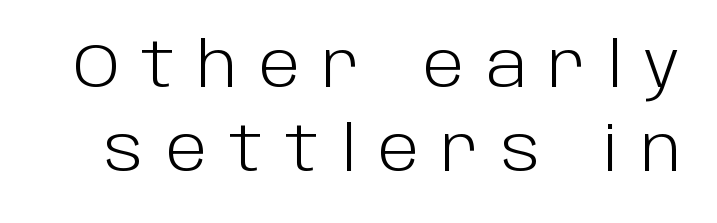
The image shows 62 px light sans-serif type, upright; set normal line spacing (1.35x), unusually wide letter spacing (+0.36 em), not underlined; low stroke contrast and a large x-height.
